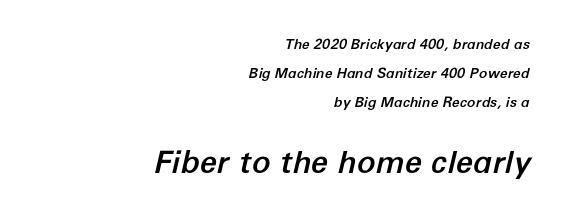
The block of text is sparse from top to bottom, with ample space between rows. Descenders hang freely into open space. Larger block? The one below; the one above is distinctly smaller. Characters are canted at an angle relative to the baseline's perpendicular. The gaps between neighbouring characters are ordinary and unremarkable.
